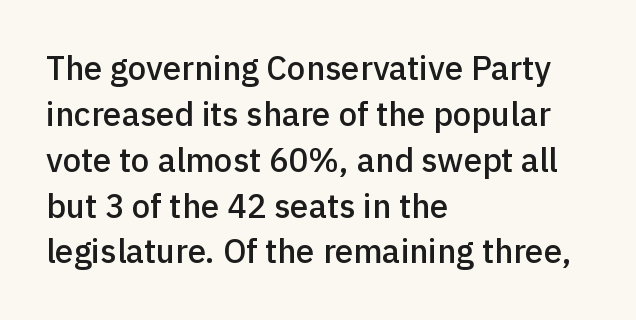
Q: Is the text bold? A: Semi-bold.
Q: Is the text italic (slanted)? A: No, it is upright.
Q: Is the typeface a serif or a sans-serif typeface? A: Sans-serif.
Q: Is the text underlined? A: No.
Q: How is the paragraph aligned? A: Left-aligned.
Q: Is the spacing between letters normal or unusually wide? A: Normal.
Q: Is the spacing between lines tight, normal or loose? A: Normal.
Q: Width (condensed, normal, or wide)? A: Normal.
Q: x-height? A: Medium.
Q: Monospaced? A: No.
